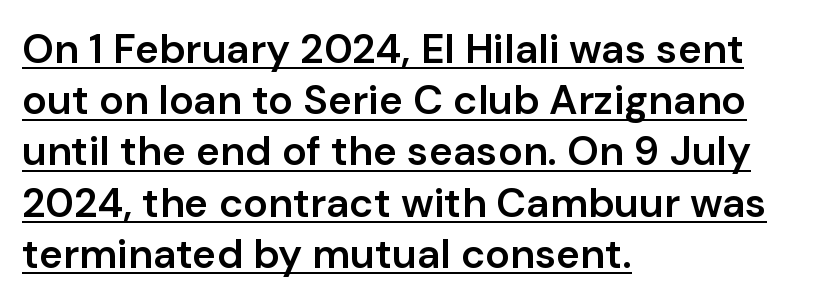
The typesetting leans somewhat heavy: a semibold. Varying glyph widths throughout — classic text-font behaviour. Style check: upright. Honestly, the row spacing looks completely unremarkable. The rendering uses the underline text-decoration. Compared with typical body copy, the letter spacing here is the same.
